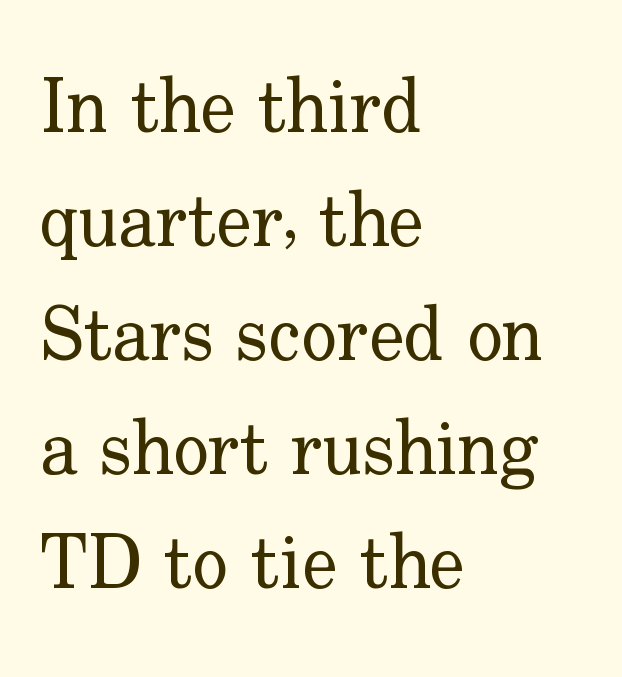
{"serif": "yes", "italic": "no", "bold": "no", "weight": "regular", "width": "normal", "stroke_contrast": "low", "x_height": "small", "monospaced": "no", "underline": "no", "align": "left", "line_spacing": "normal", "line_spacing_ratio": 1.52, "letter_spacing": "normal", "letter_spacing_em": 0.0, "glyph_px": 75}
